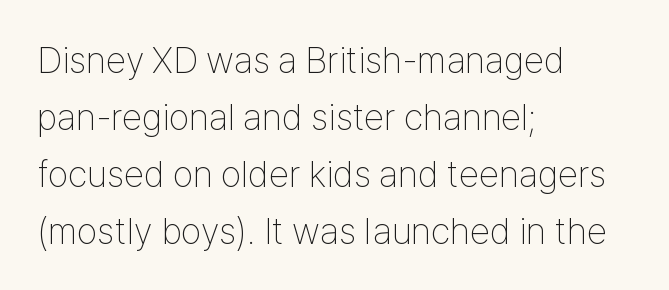
The rendering uses a moderate line-height, typical for paragraphs. Letters have the restrained weight of plain body copy at most. Note the varied advance widths — an 'i' is clearly narrower than an 'm'. In CSS terms this would be text-align: left.
